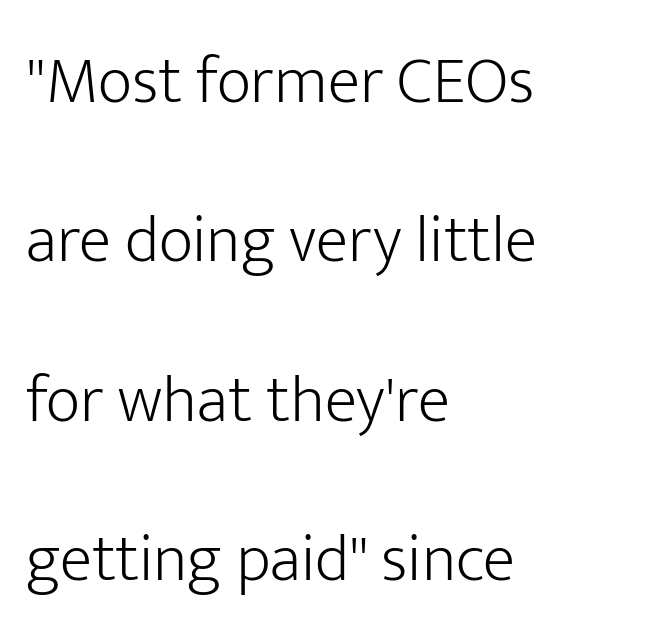
The image shows 67 px light sans-serif type, upright; set left-aligned, loose line spacing (2.38x), normal letter spacing, not underlined; low stroke contrast and a medium x-height.
